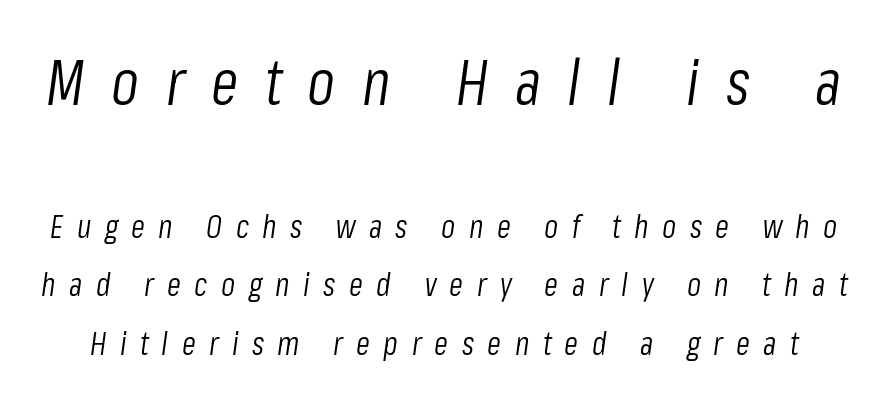
The letters are spread apart with noticeably loose tracking. In terms of posture, this sample is oblique. Do the characters align in a grid? No, the font is proportional. A light-to-regular cut is what we see here.
